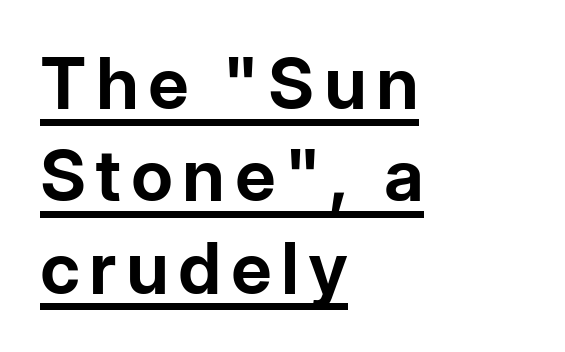
{"serif": "no", "italic": "no", "bold": "yes", "weight": "bold", "width": "normal", "stroke_contrast": "low", "x_height": "medium", "monospaced": "no", "underline": "yes", "align": "left", "line_spacing": "normal", "line_spacing_ratio": 1.3, "glyph_px": 71}
